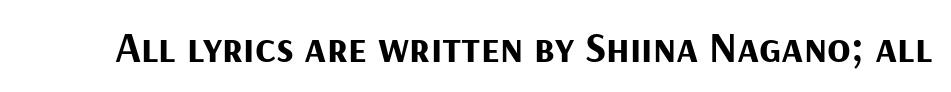
Q: Is the text bold? A: Yes.
Q: Is the text italic (slanted)? A: No, it is upright.
Q: Is the typeface a serif or a sans-serif typeface? A: Sans-serif.
Q: Is the text underlined? A: No.
Q: Is the spacing between letters normal or unusually wide? A: Normal.
Q: Width (condensed, normal, or wide)? A: Normal.
Q: Stroke contrast? A: Medium.
Q: x-height? A: Medium.
Q: Monospaced? A: No.
